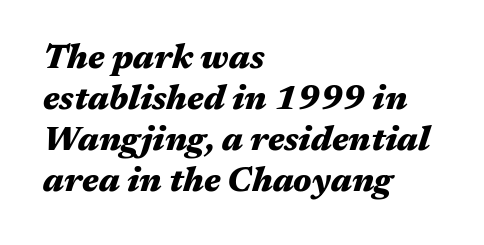
Q: Is the text bold? A: Yes.
Q: Is the text italic (slanted)? A: Yes, it leans right by about 17 degrees.
Q: Is the text underlined? A: No.
Q: How is the paragraph aligned? A: Left-aligned.
Q: Is the spacing between letters normal or unusually wide? A: Normal.
Q: Width (condensed, normal, or wide)? A: Wide.
Q: Stroke contrast? A: Medium.
Q: x-height? A: Medium.
Q: Monospaced? A: No.
